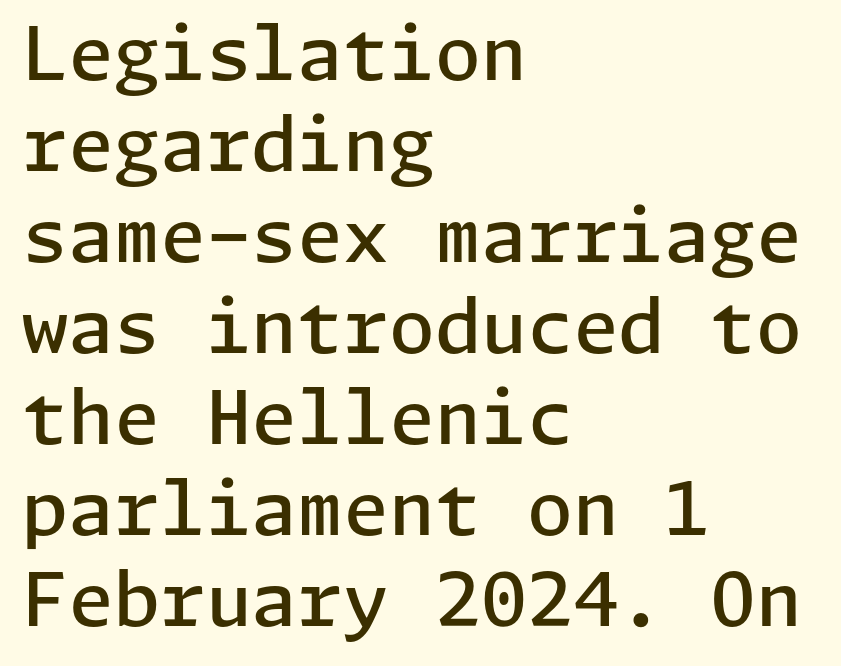
Q: Is the text bold? A: Semi-bold.
Q: Is the text italic (slanted)? A: No, it is upright.
Q: Is the typeface a serif or a sans-serif typeface? A: Sans-serif.
Q: Is the text underlined? A: No.
Q: How is the paragraph aligned? A: Left-aligned.
Q: Is the spacing between letters normal or unusually wide? A: Normal.
Q: Width (condensed, normal, or wide)? A: Normal.
Q: Stroke contrast? A: Low.
Q: x-height? A: Medium.
